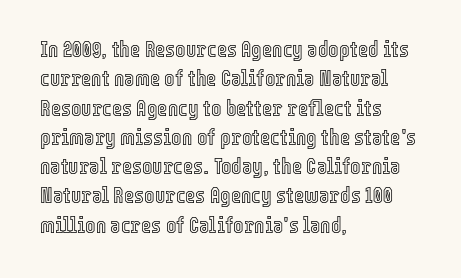
{"italic": "no", "underline": "no", "align": "left", "line_spacing": "normal", "line_spacing_ratio": 1.33, "letter_spacing": "normal", "letter_spacing_em": 0.0, "glyph_px": 22}
